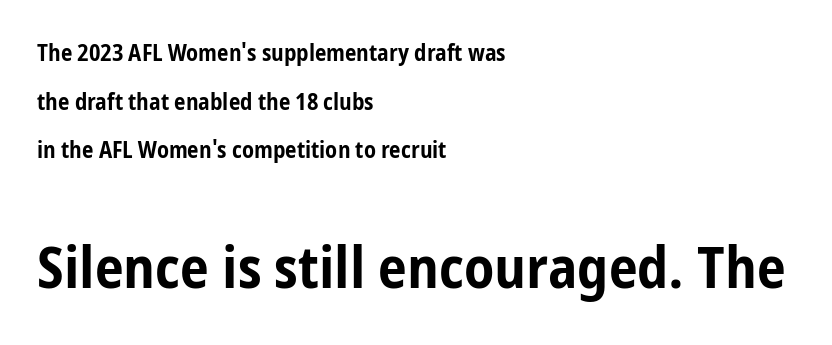
Q: Is the text bold? A: Yes.
Q: Is the text italic (slanted)? A: No, it is upright.
Q: Is the typeface a serif or a sans-serif typeface? A: Sans-serif.
Q: Is the text underlined? A: No.
Q: How is the paragraph aligned? A: Left-aligned.
Q: Is the spacing between letters normal or unusually wide? A: Normal.
Q: Is the spacing between lines tight, normal or loose? A: Loose.
Q: Which block of text is set in a larger size, the first (top) or the second (bottom)? A: The second (bottom) one.
Q: Width (condensed, normal, or wide)? A: Condensed.
Q: Stroke contrast? A: Low.
Q: x-height? A: Medium.
Q: Monospaced? A: No.
